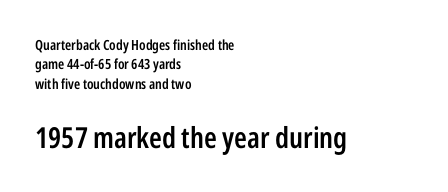
The image shows 29 px semibold, condensed sans-serif type, upright; set left-aligned, normal line spacing (1.39x), normal letter spacing, not underlined; the second (bottom) block is 2.07x larger; low stroke contrast and a medium x-height.
